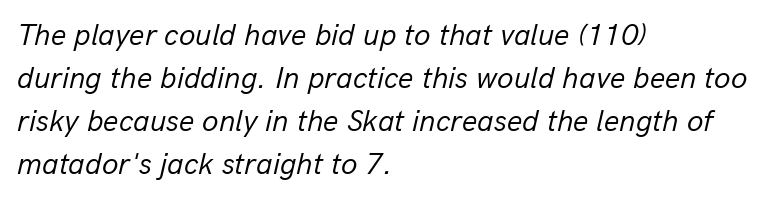
{"italic": "yes", "lean": "right", "slant_degrees": 13, "bold": "no", "weight": "regular", "width": "normal", "stroke_contrast": "low", "x_height": "medium", "monospaced": "no", "underline": "no", "align": "left", "line_spacing": "normal", "line_spacing_ratio": 1.43, "letter_spacing": "normal", "letter_spacing_em": 0.0, "glyph_px": 30}
